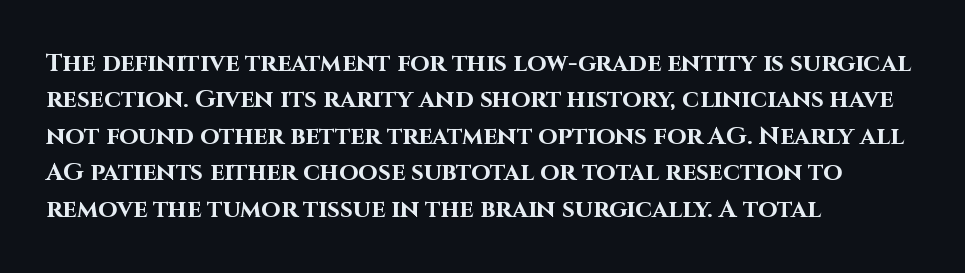
Q: Is the text bold? A: Yes.
Q: Is the text italic (slanted)? A: No, it is upright.
Q: Is the text underlined? A: No.
Q: How is the paragraph aligned? A: Left-aligned.
Q: Is the spacing between letters normal or unusually wide? A: Normal.
Q: Is the spacing between lines tight, normal or loose? A: Normal.
